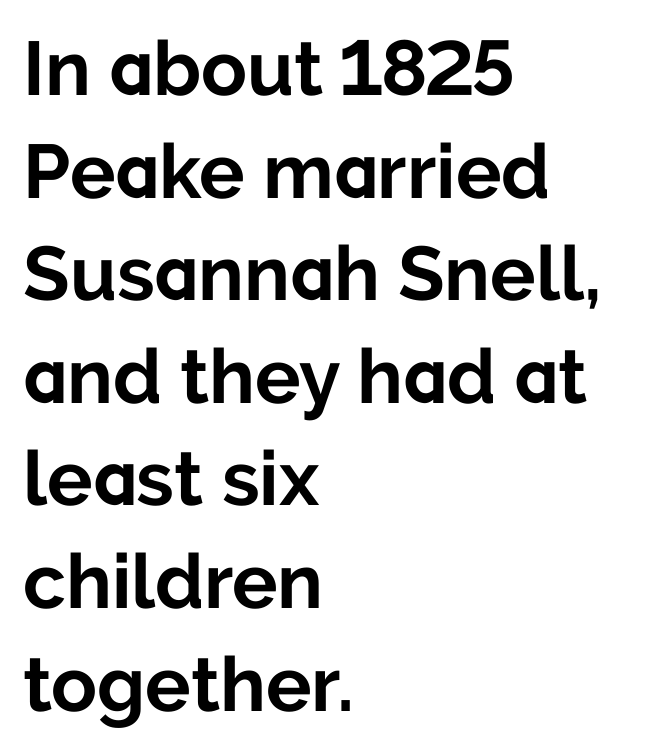
Q: Is the text bold? A: Yes.
Q: Is the text italic (slanted)? A: No, it is upright.
Q: Is the typeface a serif or a sans-serif typeface? A: Sans-serif.
Q: Is the text underlined? A: No.
Q: How is the paragraph aligned? A: Left-aligned.
Q: Is the spacing between letters normal or unusually wide? A: Normal.
Q: Is the spacing between lines tight, normal or loose? A: Normal.
Q: Width (condensed, normal, or wide)? A: Normal.
Q: Stroke contrast? A: Low.
Q: x-height? A: Medium.
Q: Monospaced? A: No.
